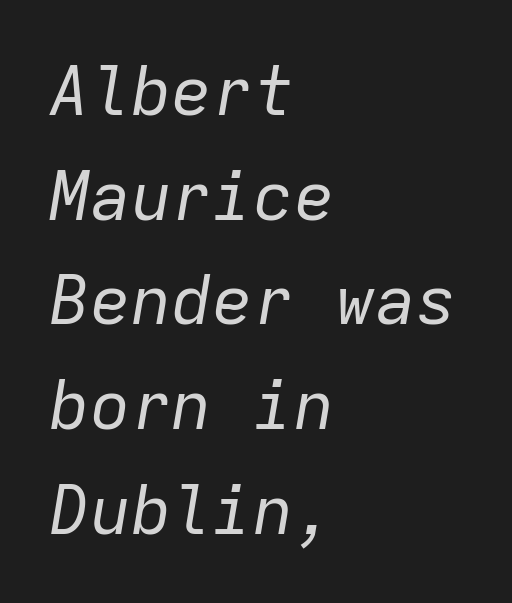
Q: Is the text bold? A: No.
Q: Is the text italic (slanted)? A: Yes, it leans right by about 9 degrees.
Q: Is the text underlined? A: No.
Q: How is the paragraph aligned? A: Left-aligned.
Q: Is the spacing between letters normal or unusually wide? A: Normal.
Q: Is the spacing between lines tight, normal or loose? A: Normal.
Q: Width (condensed, normal, or wide)? A: Normal.
Q: Stroke contrast? A: Low.
Q: x-height? A: Medium.
Q: Monospaced? A: Yes.
